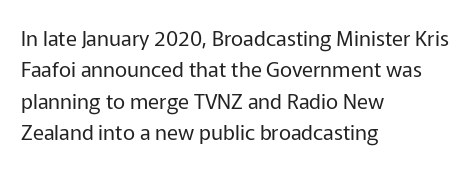
The image shows 21 px text type, upright; set left-aligned, normal line spacing (1.5x), normal letter spacing, not underlined.
